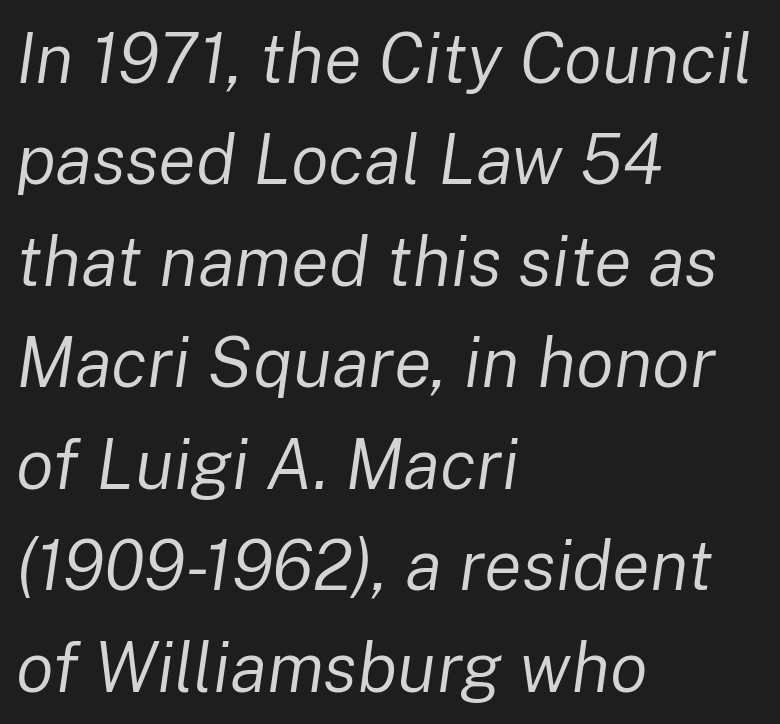
The typesetting does not lean heavy: it is not bold. The ragged edge is on the right, which tells us the setting is flush left. Quick note: interline space is typical. Each word holds together tightly as a unit, with standard inter-letter gaps. The strip under each line holds only bare page. The whole block is typeset with a tilt.
